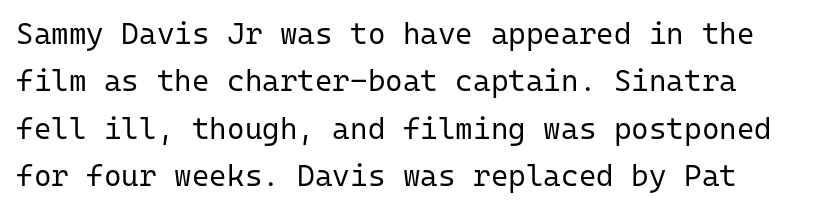
Q: Is the text bold? A: No.
Q: Is the text italic (slanted)? A: No, it is upright.
Q: Is the typeface a serif or a sans-serif typeface? A: Sans-serif.
Q: Is the text underlined? A: No.
Q: Is the spacing between letters normal or unusually wide? A: Normal.
Q: Is the spacing between lines tight, normal or loose? A: Normal.
Q: Width (condensed, normal, or wide)? A: Normal.
Q: Stroke contrast? A: Low.
Q: x-height? A: Medium.
Q: Monospaced? A: Yes.
